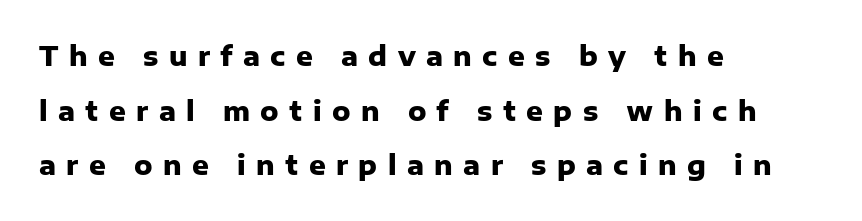
Caption: expanded tracking, letters set apart. Whoever set this chose breathing room over compactness in the vertical rhythm. Line starts are locked; line ends wander. The letters stand straight up with perfectly vertical stems. Bold? Absolutely — the strokes are thick and heavy. The space beneath each line is pristine and unruled.
